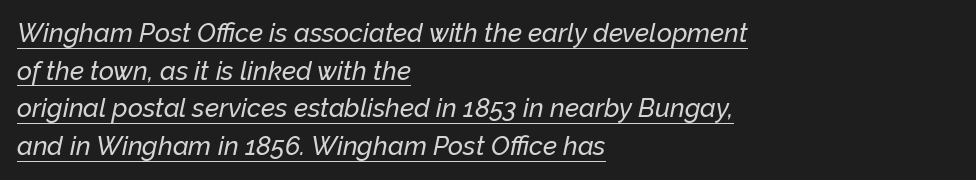
The image shows 26 px text type, italic (leaning right); set left-aligned, normal line spacing (1.45x), normal letter spacing, underlined.
